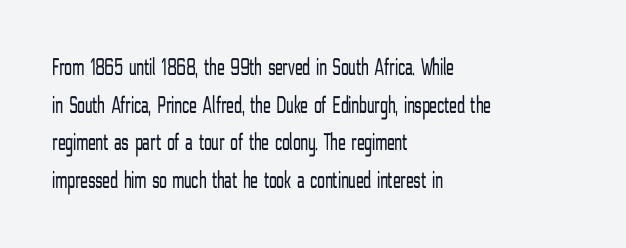
Q: Is the text bold? A: No.
Q: Is the text italic (slanted)? A: No, it is upright.
Q: Is the text underlined? A: No.
Q: How is the paragraph aligned? A: Left-aligned.
Q: Is the spacing between letters normal or unusually wide? A: Normal.
Q: Is the spacing between lines tight, normal or loose? A: Normal.
